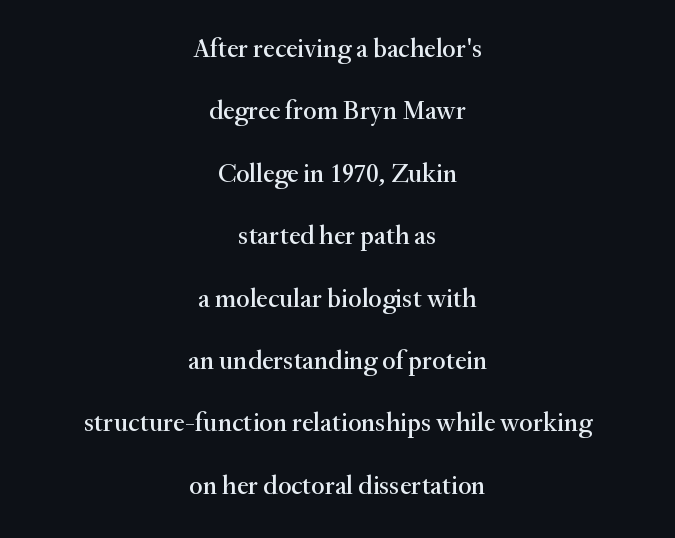
{"italic": "no", "underline": "no", "align": "center", "line_spacing": "loose", "line_spacing_ratio": 2.4, "letter_spacing": "normal", "letter_spacing_em": 0.0, "glyph_px": 26}
